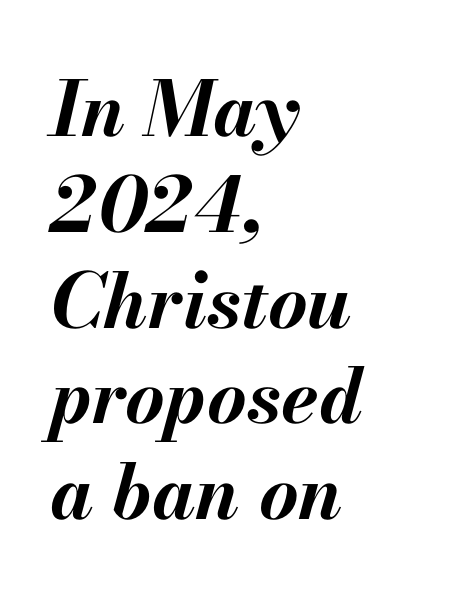
Q: Is the text bold? A: Yes.
Q: Is the text italic (slanted)? A: Yes, it leans right by about 13 degrees.
Q: Is the text underlined? A: No.
Q: How is the paragraph aligned? A: Left-aligned.
Q: Is the spacing between letters normal or unusually wide? A: Normal.
Q: Is the spacing between lines tight, normal or loose? A: Normal.
Q: Width (condensed, normal, or wide)? A: Normal.
Q: Stroke contrast? A: Medium.
Q: x-height? A: Small.
Q: Monospaced? A: No.
